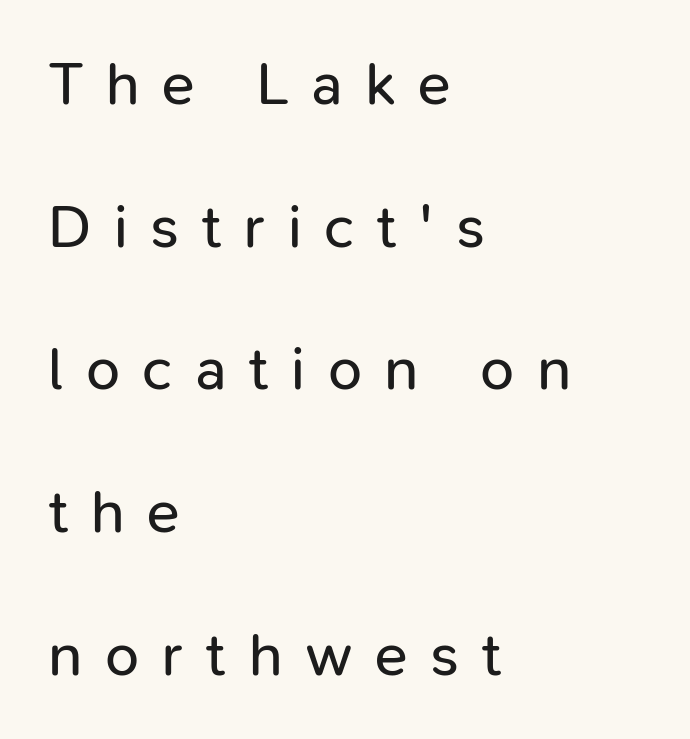
The image shows 61 px regular-weight sans-serif type, upright; set left-aligned, loose line spacing (2.34x), unusually wide letter spacing (+0.37 em), not underlined; low stroke contrast and a medium x-height.
